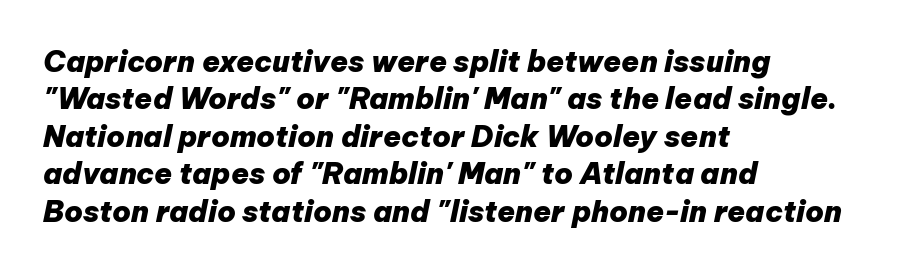
Q: Is the text bold? A: Yes.
Q: Is the text italic (slanted)? A: Yes, it leans right by about 12 degrees.
Q: Is the text underlined? A: No.
Q: How is the paragraph aligned? A: Left-aligned.
Q: Is the spacing between letters normal or unusually wide? A: Normal.
Q: Is the spacing between lines tight, normal or loose? A: Normal.
Q: Width (condensed, normal, or wide)? A: Normal.
Q: Stroke contrast? A: Low.
Q: x-height? A: Medium.
Q: Monospaced? A: No.
